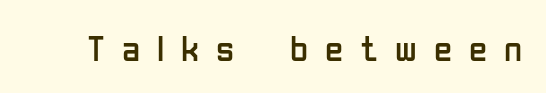
The image shows 37 px regular-weight, condensed sans-serif type, upright; set unusually wide letter spacing (+0.46 em), not underlined; low stroke contrast and a medium x-height.
